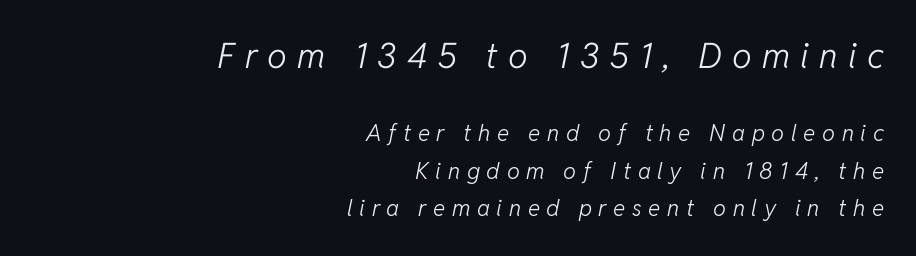
{"italic": "yes", "lean": "right", "slant_degrees": 11, "bold": "no", "weight": "light", "width": "normal", "stroke_contrast": "low", "x_height": "medium", "monospaced": "no", "underline": "no", "align": "right", "line_spacing": "normal", "line_spacing_ratio": 1.63, "letter_spacing": "wide", "letter_spacing_em": 0.29, "larger_block": "first", "size_ratio": 1.52, "glyph_px": 35}
